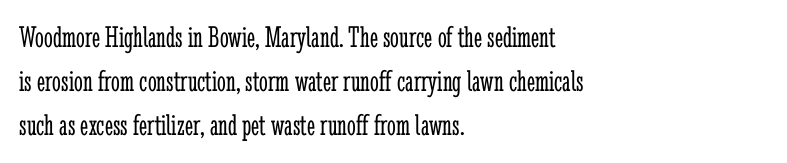
Q: Is the text bold? A: No.
Q: Is the text italic (slanted)? A: No, it is upright.
Q: Is the typeface a serif or a sans-serif typeface? A: Serif.
Q: Is the text underlined? A: No.
Q: How is the paragraph aligned? A: Left-aligned.
Q: Is the spacing between letters normal or unusually wide? A: Normal.
Q: Is the spacing between lines tight, normal or loose? A: Normal.
Q: Width (condensed, normal, or wide)? A: Condensed.
Q: Stroke contrast? A: Low.
Q: x-height? A: Medium.
Q: Monospaced? A: No.
